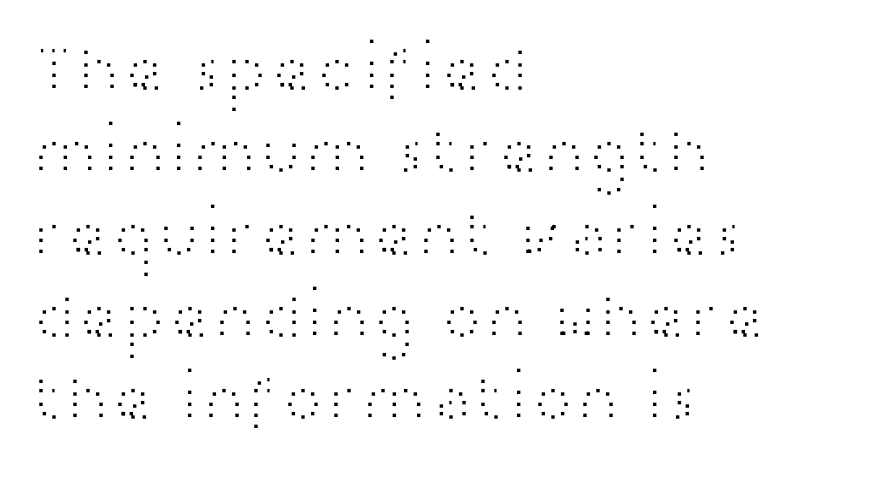
{"serif": "no", "italic": "no", "bold": "no", "weight": "light", "width": "wide", "stroke_contrast": "high", "x_height": "medium", "monospaced": "no", "underline": "no", "align": "left", "line_spacing_ratio": 1.21, "letter_spacing": "normal", "letter_spacing_em": 0.0, "glyph_px": 68}
